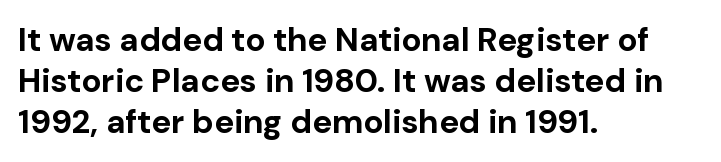
The passage shown is not underscored anywhere. Emphasis by weight is at full strength: bold. Glyph-to-glyph distance matches everyday printed text. Here the designer chose a conventional face with non-uniform glyph widths. This is the regular roman posture of the typeface.
